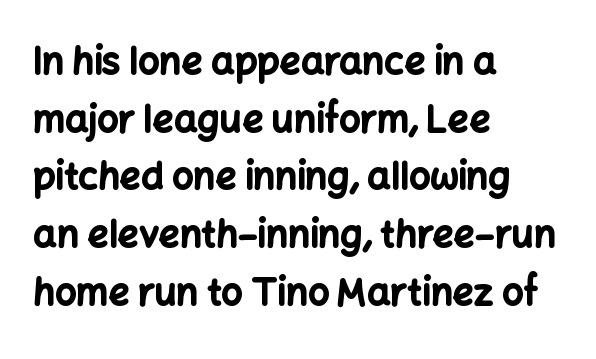
Q: Is the text bold? A: Yes.
Q: Is the text italic (slanted)? A: No, it is upright.
Q: Is the typeface a serif or a sans-serif typeface? A: Sans-serif.
Q: Is the text underlined? A: No.
Q: How is the paragraph aligned? A: Left-aligned.
Q: Is the spacing between letters normal or unusually wide? A: Normal.
Q: Is the spacing between lines tight, normal or loose? A: Normal.
Q: Width (condensed, normal, or wide)? A: Normal.
Q: Stroke contrast? A: Low.
Q: x-height? A: Medium.
Q: Monospaced? A: No.
